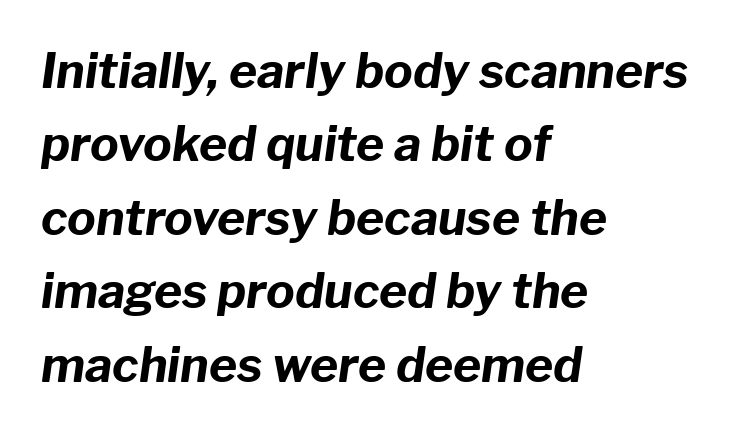
Just letters on the line, the space beneath them empty. The whole block is typeset with a tilt. The rows are spaced the way most documents space them. Look at the tracking — it's just the regular setting, nothing added. The passage shown is emphatically bold. Looks like regular typesetting: each glyph gets only the width it needs.
